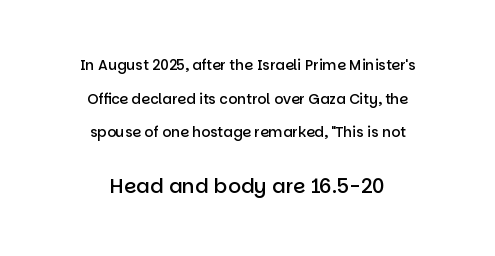
{"italic": "no", "bold": "semi", "underline": "no", "align": "center", "line_spacing": "loose", "line_spacing_ratio": 2.41, "letter_spacing": "normal", "letter_spacing_em": 0.0, "larger_block": "second", "size_ratio": 1.43, "glyph_px": 20}
